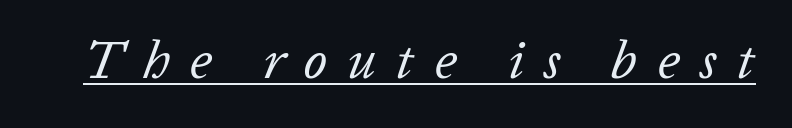
{"italic": "yes", "lean": "right", "slant_degrees": 20, "bold": "no", "weight": "regular", "width": "normal", "stroke_contrast": "low", "x_height": "medium", "monospaced": "no", "underline": "yes", "letter_spacing": "wide", "letter_spacing_em": 0.38, "glyph_px": 53}
